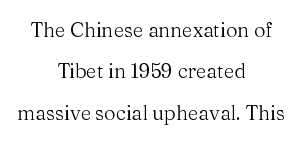
How would I describe the line gaps? Wide and relaxed. Short note: letters normally spaced. The foot of each line stays bare and open. Italic? Not at all — the glyphs are vertical. The compositor balanced each line on the midline.
